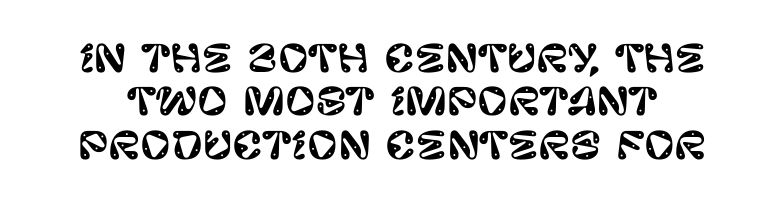
Q: Is the text italic (slanted)? A: Yes.
Q: Is the typeface a serif or a sans-serif typeface? A: Sans-serif.
Q: Is the text underlined? A: No.
Q: Is the spacing between letters normal or unusually wide? A: Normal.
Q: Width (condensed, normal, or wide)? A: Normal.
Q: Stroke contrast? A: Low.
Q: x-height? A: Large.
Q: Monospaced? A: No.
